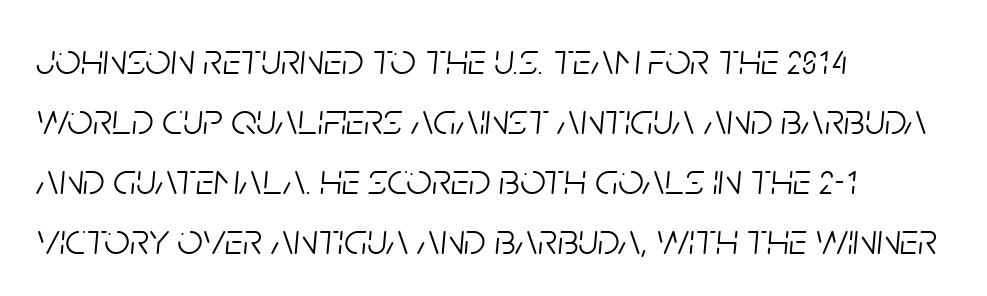
Q: Is the text bold? A: No.
Q: Is the text italic (slanted)? A: Yes, it leans right by about 5 degrees.
Q: Is the text underlined? A: No.
Q: How is the paragraph aligned? A: Left-aligned.
Q: Is the spacing between letters normal or unusually wide? A: Normal.
Q: Is the spacing between lines tight, normal or loose? A: Normal.
Q: Width (condensed, normal, or wide)? A: Condensed.
Q: Stroke contrast? A: Low.
Q: x-height? A: Large.
Q: Monospaced? A: No.
